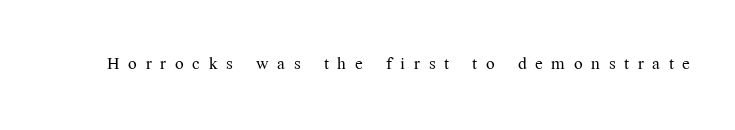
Q: Is the text bold? A: No.
Q: Is the text italic (slanted)? A: No, it is upright.
Q: Is the text underlined? A: No.
Q: Is the spacing between letters normal or unusually wide? A: Unusually wide.
